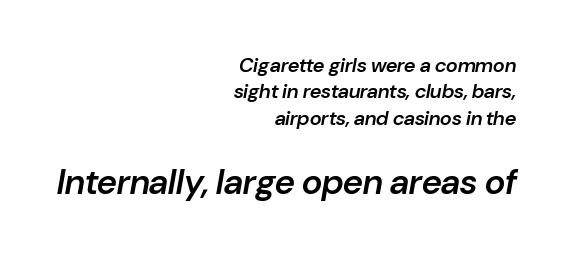
{"italic": "yes", "lean": "right", "slant_degrees": 10, "bold": "semi", "weight": "semibold", "width": "normal", "stroke_contrast": "low", "x_height": "medium", "monospaced": "no", "underline": "no", "align": "right", "line_spacing": "normal", "line_spacing_ratio": 1.32, "letter_spacing": "normal", "letter_spacing_em": 0.0, "larger_block": "second", "size_ratio": 1.75, "glyph_px": 35}
